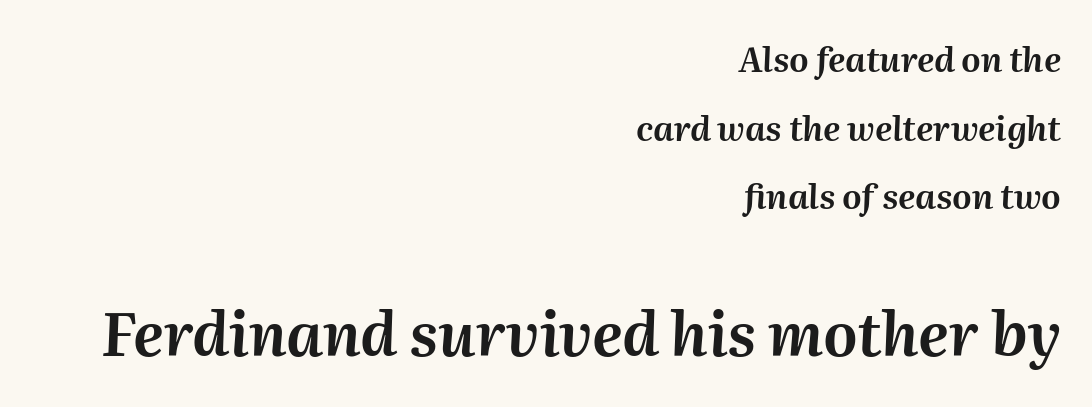
Q: Is the text italic (slanted)? A: Yes, it leans right by about 2 degrees.
Q: Is the text underlined? A: No.
Q: How is the paragraph aligned? A: Right-aligned.
Q: Is the spacing between letters normal or unusually wide? A: Normal.
Q: Is the spacing between lines tight, normal or loose? A: Loose.
Q: Which block of text is set in a larger size, the first (top) or the second (bottom)? A: The second (bottom) one.
Q: Width (condensed, normal, or wide)? A: Normal.
Q: Stroke contrast? A: Medium.
Q: x-height? A: Medium.
Q: Monospaced? A: No.
